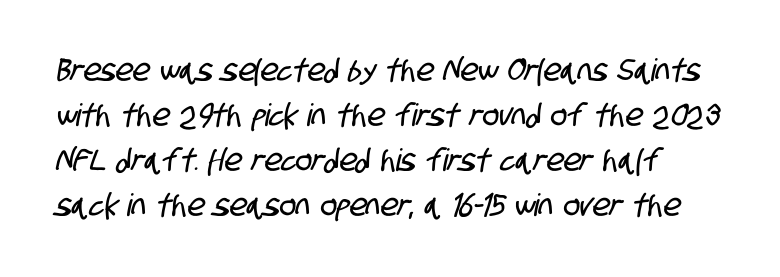
{"serif": "no", "width": "condensed", "stroke_contrast": "low", "x_height": "large", "monospaced": "no", "underline": "no", "line_spacing": "normal", "line_spacing_ratio": 1.45, "letter_spacing": "normal", "letter_spacing_em": 0.0, "glyph_px": 31}
